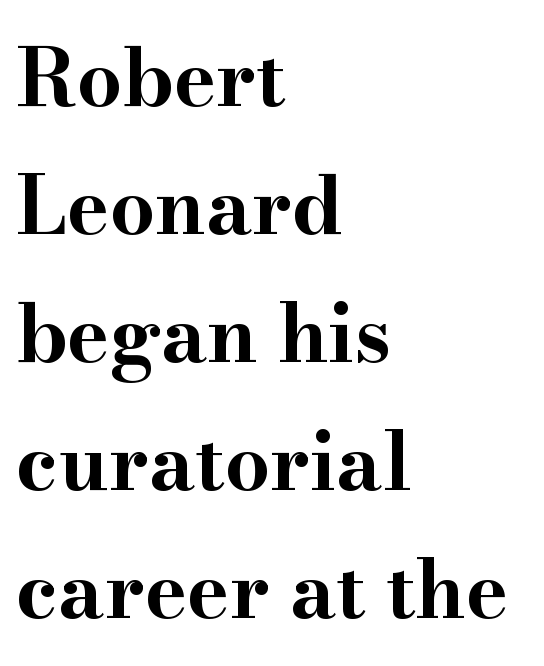
{"serif": "yes", "italic": "no", "bold": "yes", "weight": "bold", "width": "wide", "stroke_contrast": "high", "x_height": "small", "monospaced": "no", "underline": "no", "align": "left", "line_spacing": "normal", "line_spacing_ratio": 1.6, "letter_spacing": "normal", "letter_spacing_em": 0.0, "glyph_px": 80}
